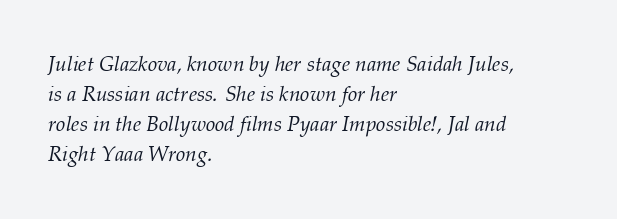
One glance says typical: line gaps are just what's usual. Each stroke keeps to a modest, everyday thickness or less. Layout note: lines flush left. The zone under the glyphs is completely vacant. This is oblique type, the kind used for emphasis or titles. These lines keep a tight, regular rhythm from letter to letter.
